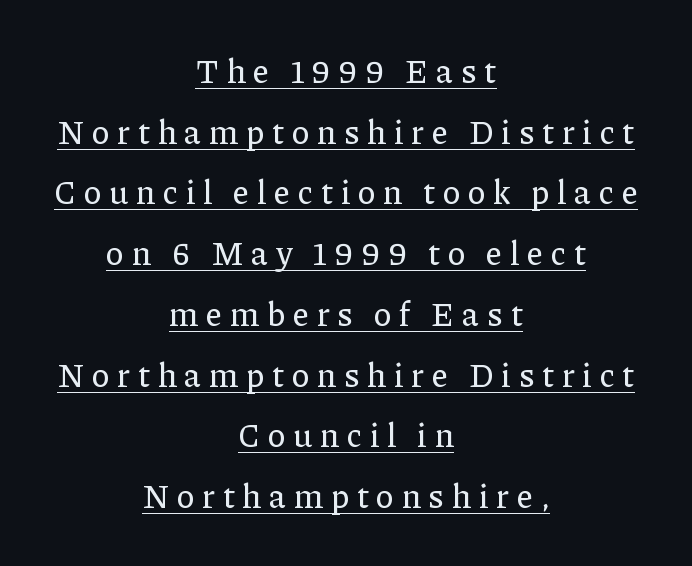
{"serif": "yes", "italic": "no", "width": "normal", "stroke_contrast": "low", "x_height": "medium", "monospaced": "no", "underline": "yes", "align": "center", "line_spacing_ratio": 1.84, "letter_spacing": "wide", "letter_spacing_em": 0.24, "glyph_px": 33}
